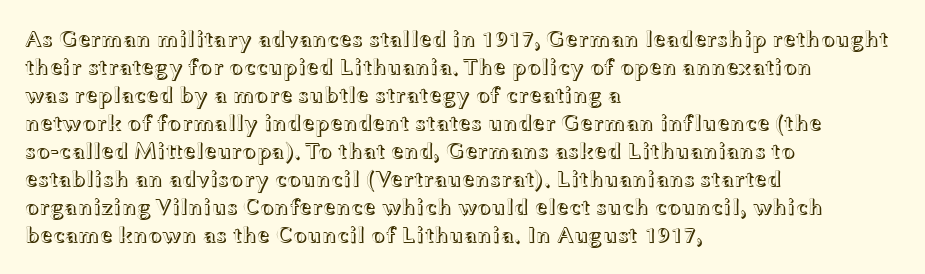
The image shows 23 px text type, upright; set left-aligned, line spacing 1.22x, normal letter spacing, not underlined.
